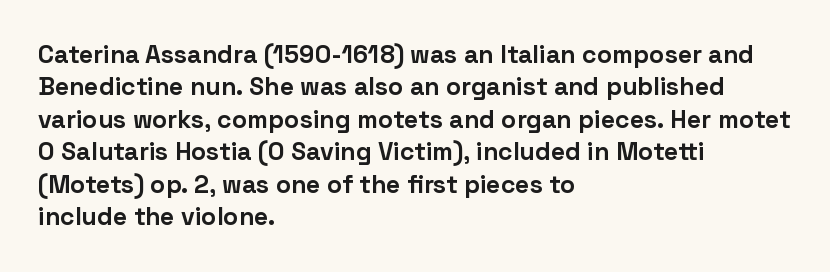
Q: Is the text bold? A: Yes.
Q: Is the text italic (slanted)? A: No, it is upright.
Q: Is the text underlined? A: No.
Q: How is the paragraph aligned? A: Left-aligned.
Q: Is the spacing between letters normal or unusually wide? A: Normal.
Q: Is the spacing between lines tight, normal or loose? A: Normal.
